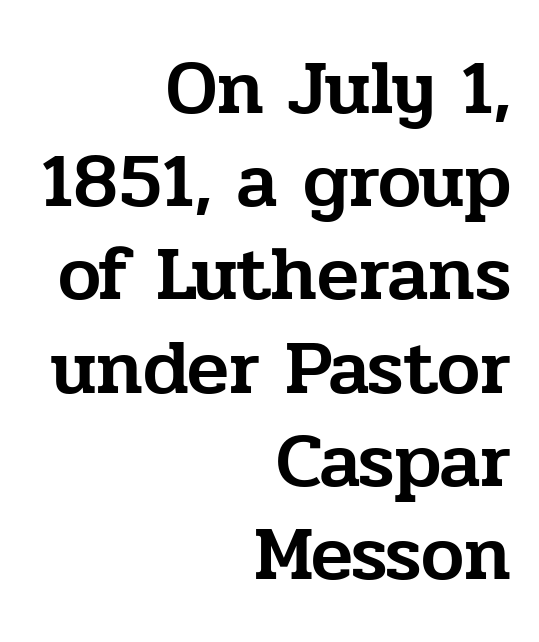
{"serif": "yes", "italic": "no", "width": "normal", "stroke_contrast": "low", "x_height": "medium", "monospaced": "no", "underline": "no", "align": "right", "line_spacing_ratio": 1.21, "letter_spacing": "normal", "letter_spacing_em": 0.0, "glyph_px": 77}
